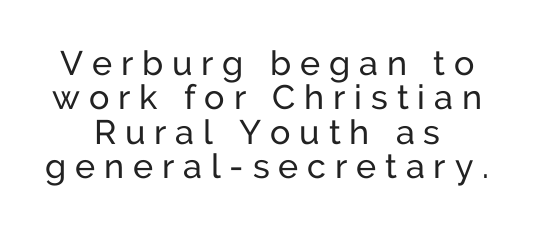
Q: Is the text bold? A: No.
Q: Is the text italic (slanted)? A: No, it is upright.
Q: Is the typeface a serif or a sans-serif typeface? A: Sans-serif.
Q: Is the text underlined? A: No.
Q: How is the paragraph aligned? A: Centered.
Q: Is the spacing between letters normal or unusually wide? A: Unusually wide.
Q: Is the spacing between lines tight, normal or loose? A: Tight.
Q: Width (condensed, normal, or wide)? A: Normal.
Q: Stroke contrast? A: Low.
Q: x-height? A: Medium.
Q: Monospaced? A: No.
